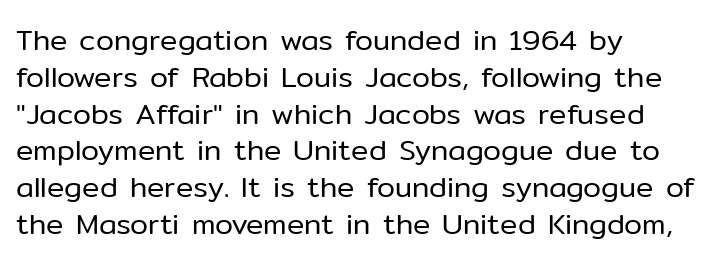
Is this a sans? Yes — the strokes have no serifs. Caption: multi-line text, flush left, ragged right. Vertical strokes here are truly vertical. No heavy texture on the line: the type isn't bold. Note the varied advance widths — an 'i' is clearly narrower than an 'm'.
